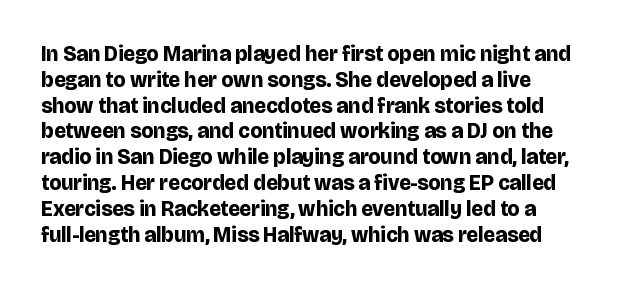
Q: Is the text bold? A: Yes.
Q: Is the text italic (slanted)? A: No, it is upright.
Q: Is the text underlined? A: No.
Q: Is the spacing between letters normal or unusually wide? A: Normal.
